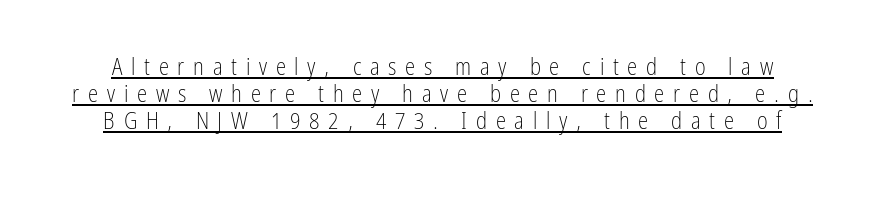
The image shows 23 px text type, upright; set line spacing 1.18x, unusually wide letter spacing (+0.38 em), underlined.
